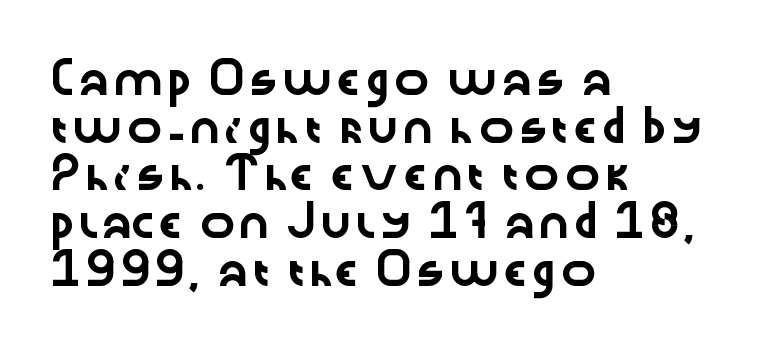
Q: Is the text italic (slanted)? A: No, it is upright.
Q: Is the typeface a serif or a sans-serif typeface? A: Sans-serif.
Q: Is the text underlined? A: No.
Q: How is the paragraph aligned? A: Left-aligned.
Q: Is the spacing between letters normal or unusually wide? A: Normal.
Q: Is the spacing between lines tight, normal or loose? A: Normal.
Q: Width (condensed, normal, or wide)? A: Wide.
Q: Stroke contrast? A: Low.
Q: x-height? A: Medium.
Q: Monospaced? A: No.
